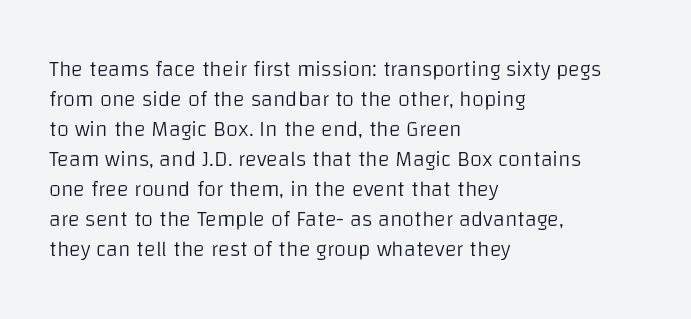
{"italic": "no", "bold": "no", "underline": "no", "align": "left", "line_spacing": "normal", "line_spacing_ratio": 1.36, "letter_spacing": "normal", "letter_spacing_em": 0.0, "glyph_px": 22}
